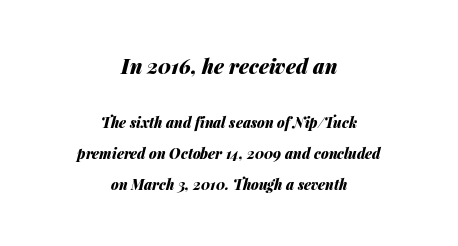
Q: Is the text bold? A: Yes.
Q: Is the text italic (slanted)? A: Yes, it leans right by about 14 degrees.
Q: Is the text underlined? A: No.
Q: How is the paragraph aligned? A: Centered.
Q: Is the spacing between letters normal or unusually wide? A: Normal.
Q: Is the spacing between lines tight, normal or loose? A: Loose.
Q: Which block of text is set in a larger size, the first (top) or the second (bottom)? A: The first (top) one.
